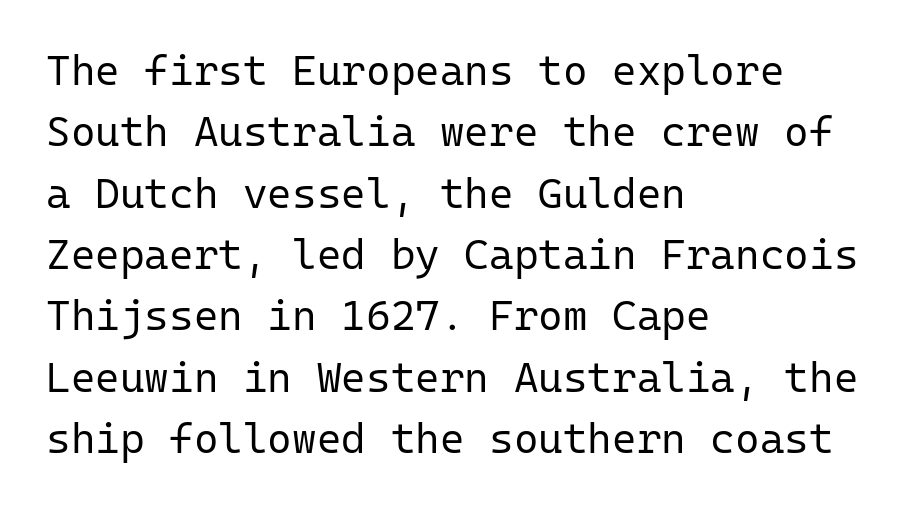
{"serif": "no", "italic": "no", "bold": "no", "weight": "regular", "width": "normal", "stroke_contrast": "low", "x_height": "medium", "monospaced": "yes", "underline": "no", "align": "left", "line_spacing": "normal", "line_spacing_ratio": 1.46, "letter_spacing": "normal", "letter_spacing_em": 0.0, "glyph_px": 42}
